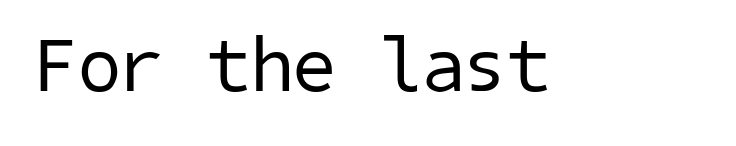
Q: Is the text bold? A: No.
Q: Is the typeface a serif or a sans-serif typeface? A: Sans-serif.
Q: Is the text underlined? A: No.
Q: Is the spacing between letters normal or unusually wide? A: Normal.
Q: Width (condensed, normal, or wide)? A: Normal.
Q: Stroke contrast? A: Low.
Q: x-height? A: Medium.
